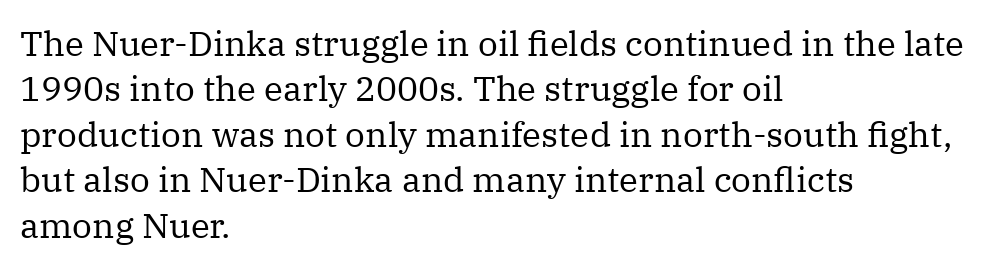
The image shows 35 px regular-weight serif type, upright; set left-aligned, normal line spacing (1.3x), normal letter spacing, not underlined; medium stroke contrast and a medium x-height.
